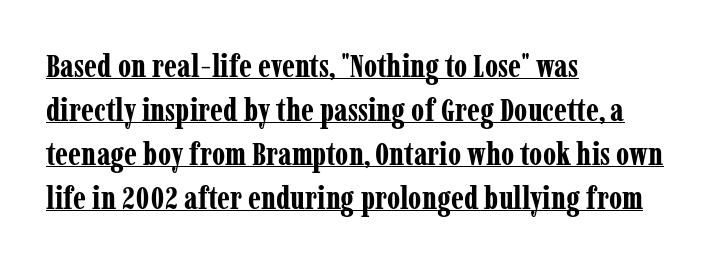
All the whitespace from short lines collects on the right. The specimen includes a rule beneath the text block's lines. Does the lettering tilt? It doesn't — this is upright. Thick stems and heavy bowls — unmistakably bold. I'd call this a serif setting — the letters wear small feet.
